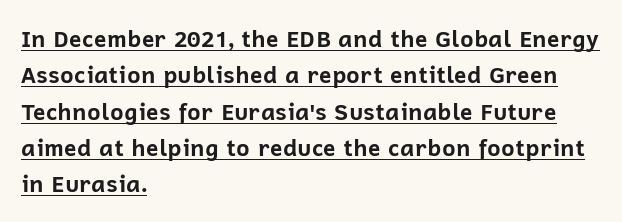
Honestly, the letter spacing is just normal — you wouldn't notice it. A dark, heavy texture on the line: the type is bold. A typesetter would call this leading conventional body-copy spacing. It's the straight-up-and-down kind of type. Horizontally, the lines are justified to the leading edge only.
